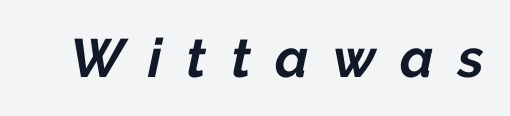
The image shows 54 px bold type, italic (leaning right); set unusually wide letter spacing (+0.45 em), not underlined; low stroke contrast and a medium x-height.
